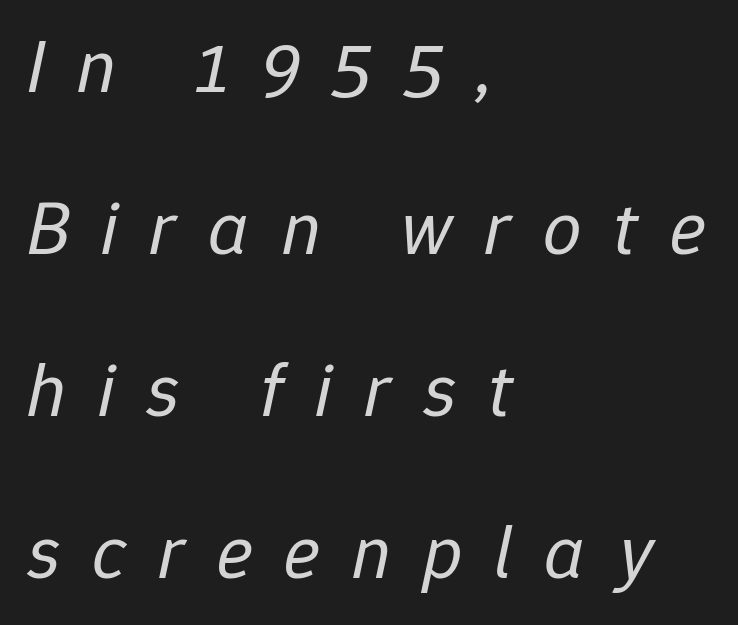
Each line starts at the same left margin while the right side varies. Posture: slanted. Weight: regular or lighter. Vertical spacing — loose. A clean baseline with only descenders dipping below it. The passage shown is typed in a proportional face where columns would drift.
